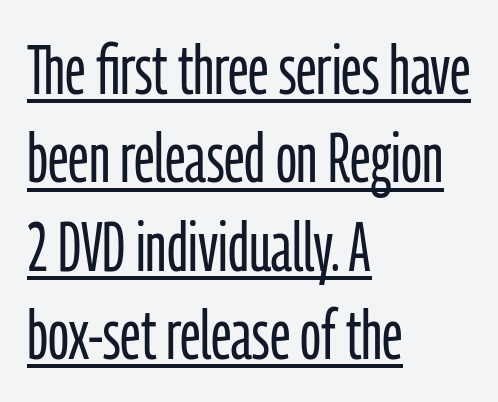
{"serif": "no", "italic": "no", "bold": "no", "weight": "light", "width": "condensed", "stroke_contrast": "low", "x_height": "medium", "monospaced": "no", "underline": "yes", "align": "left", "line_spacing": "normal", "line_spacing_ratio": 1.28, "letter_spacing": "normal", "letter_spacing_em": 0.0, "glyph_px": 69}
